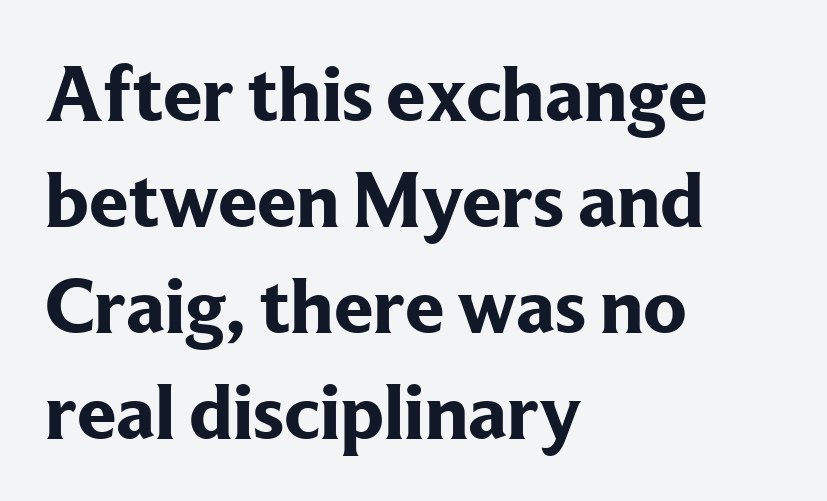
The image shows 79 px bold serif type, upright; set left-aligned, normal line spacing (1.34x), normal letter spacing, not underlined; low stroke contrast and a medium x-height.
